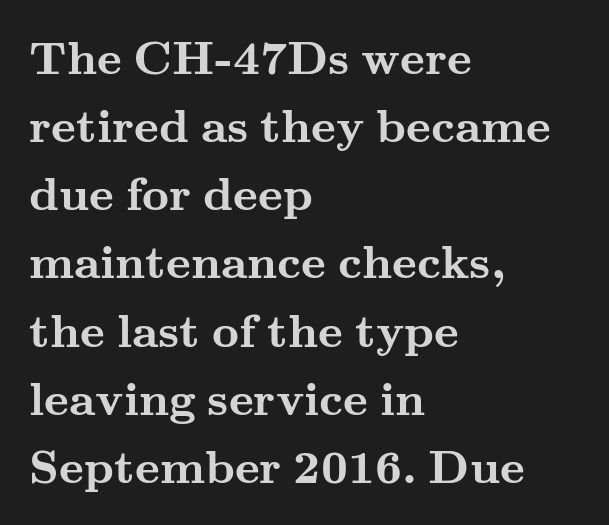
Casual observation: everything's shoved over to the left. Character widths vary here, with narrow letters taking less room than wide ones. The line texture is even and compact thanks to regular tracking. Descenders are the only things crossing below the line.
